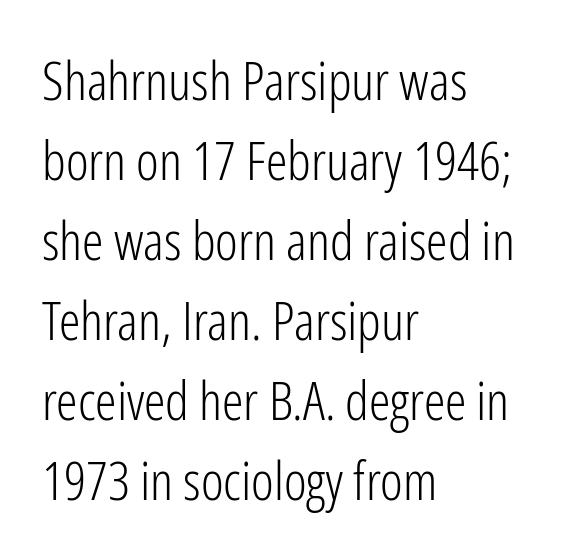
{"serif": "no", "italic": "no", "bold": "no", "weight": "light", "width": "condensed", "stroke_contrast": "low", "x_height": "medium", "monospaced": "no", "underline": "no", "align": "left", "line_spacing": "normal", "line_spacing_ratio": 1.48, "letter_spacing": "normal", "letter_spacing_em": 0.0, "glyph_px": 54}
